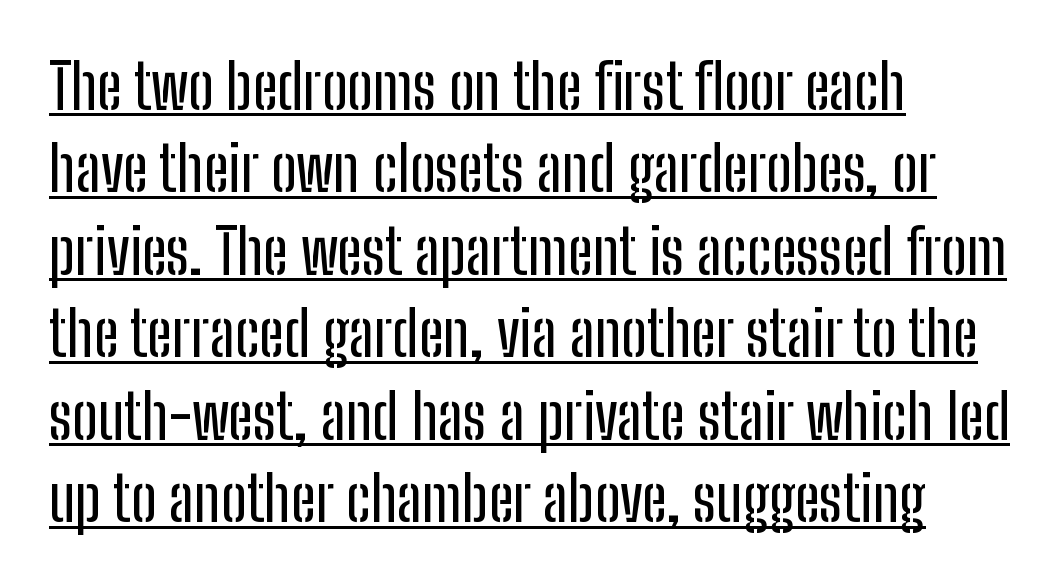
What's the leading like? Ordinary, nothing unusual. It's the straight-up-and-down kind of type. The tracking reads as untouched default to a designer's eye. Which margin do the lines hug? The left one — the right edge is uneven.
